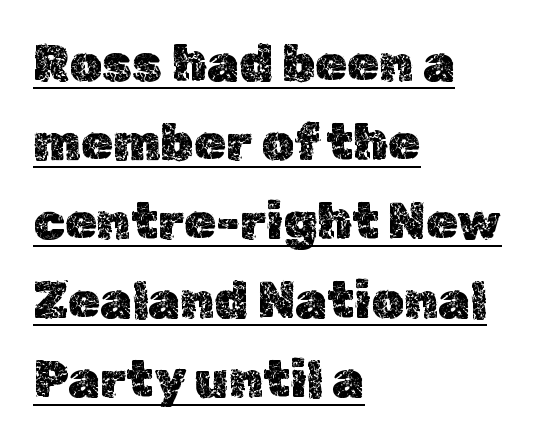
The image shows 51 px text type, upright; set left-aligned, normal line spacing (1.55x), normal letter spacing, underlined; a medium x-height.
